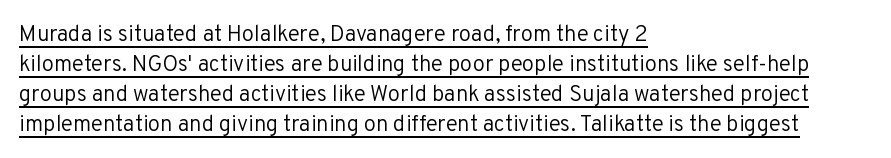
Stroke thickness stays within the range of a standard reading face or lighter. Words appear dense and cohesive because spacing is normal. Every word sits above its own underline. Normally led — the rows are evenly, conventionally spaced. The rendering anchors every line to the left-hand side.
